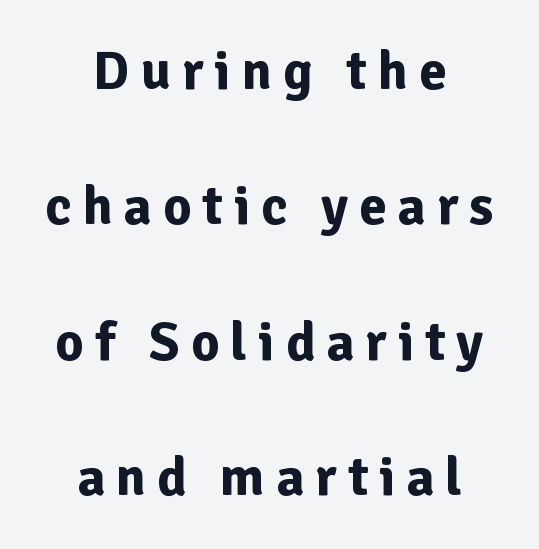
The image shows 55 px bold sans-serif type, upright; set centered, loose line spacing (2.46x), unusually wide letter spacing (+0.2 em), not underlined; low stroke contrast and a medium x-height.
